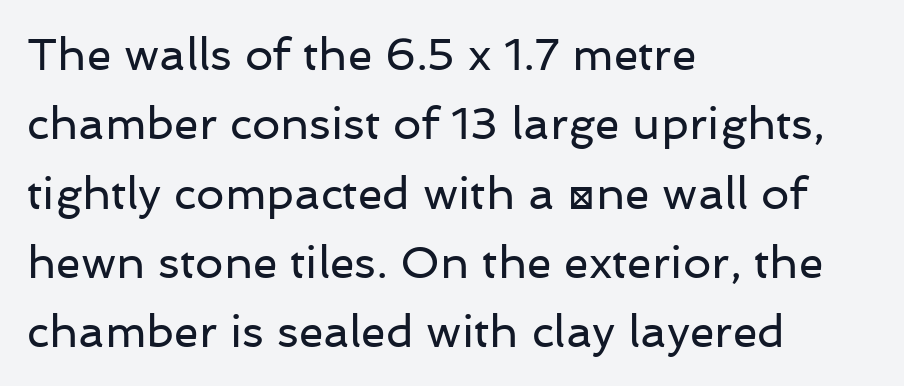
The image shows 45 px regular-weight sans-serif type, upright; set left-aligned, normal line spacing (1.54x), normal letter spacing, not underlined; low stroke contrast and a medium x-height.
